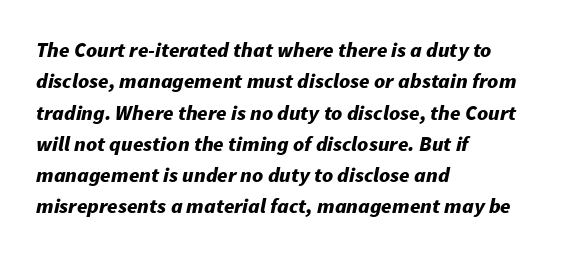
Q: Is the text bold? A: Yes.
Q: Is the text italic (slanted)? A: Yes, it leans right by about 11 degrees.
Q: Is the text underlined? A: No.
Q: How is the paragraph aligned? A: Left-aligned.
Q: Is the spacing between letters normal or unusually wide? A: Normal.
Q: Is the spacing between lines tight, normal or loose? A: Normal.
